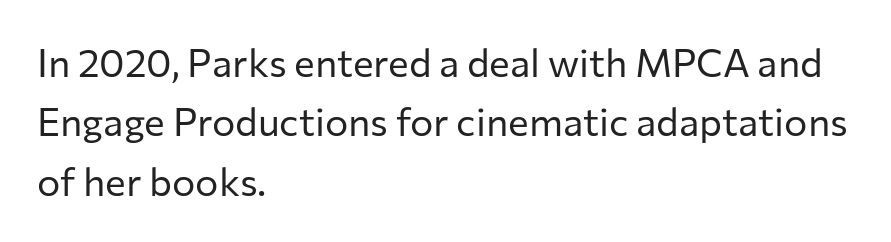
The image shows 39 px regular-weight sans-serif type, upright; set left-aligned, normal line spacing (1.52x), normal letter spacing, not underlined; low stroke contrast and a medium x-height.
